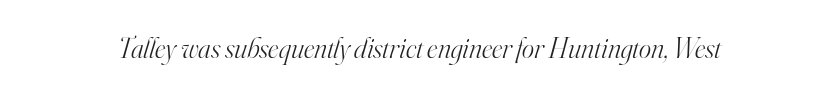
This sample uses an oblique cut, with every glyph tilted off the vertical. Here the glyphs are tracked normally, forming tight word shapes. The specimen omits any rule beneath the text block's lines. Note the varied advance widths — an 'i' is clearly narrower than an 'm'. The letters carry serifs — small finishing strokes at the ends of their stems. Is the stroke heavy? The answer is a plain regular-or-lighter.
